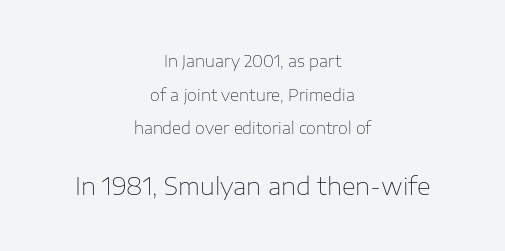
{"italic": "no", "bold": "no", "underline": "no", "align": "center", "line_spacing": "loose", "line_spacing_ratio": 2.1, "letter_spacing": "normal", "letter_spacing_em": 0.0, "larger_block": "second", "size_ratio": 1.5, "glyph_px": 24}
